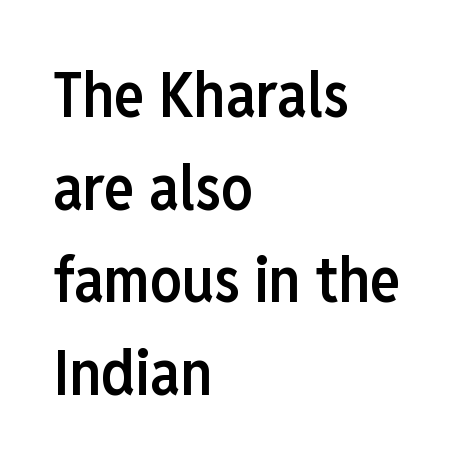
{"serif": "no", "italic": "no", "bold": "semi", "weight": "semibold", "width": "condensed", "stroke_contrast": "low", "x_height": "medium", "monospaced": "no", "underline": "no", "align": "left", "line_spacing": "normal", "line_spacing_ratio": 1.47, "letter_spacing": "normal", "letter_spacing_em": 0.0, "glyph_px": 63}
